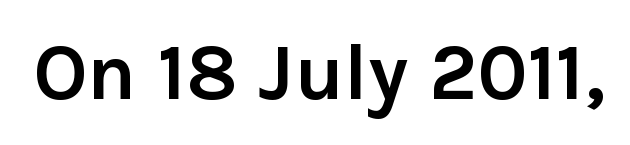
Q: Is the text bold? A: Yes.
Q: Is the text italic (slanted)? A: No, it is upright.
Q: Is the typeface a serif or a sans-serif typeface? A: Sans-serif.
Q: Is the text underlined? A: No.
Q: Is the spacing between letters normal or unusually wide? A: Normal.
Q: Width (condensed, normal, or wide)? A: Normal.
Q: Stroke contrast? A: Low.
Q: x-height? A: Medium.
Q: Monospaced? A: No.
